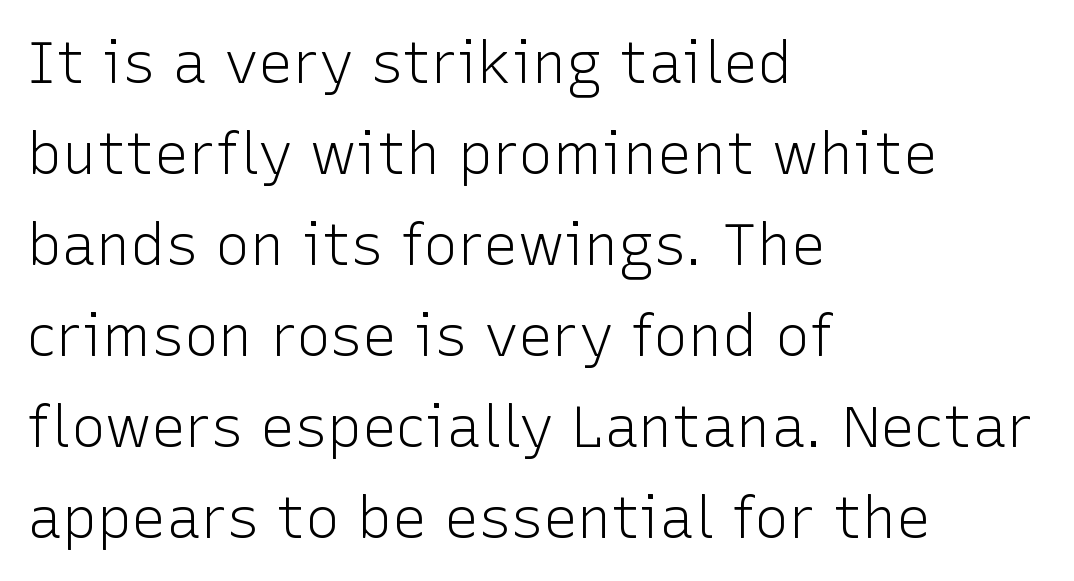
Do the letters lean? They stand straight. Words float on clear page, feet unadorned. I'd call this a sans setting — the letters go barefoot. Here the designer chose a conventional face with non-uniform glyph widths.
